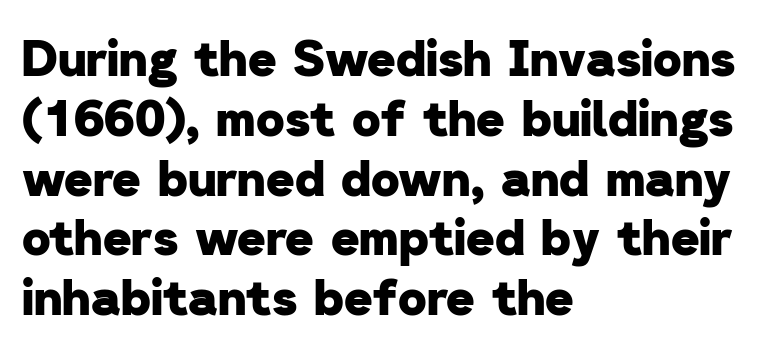
The image shows 49 px heavy sans-serif type; set left-aligned, line spacing 1.22x, normal letter spacing, not underlined; low stroke contrast and a medium x-height.
